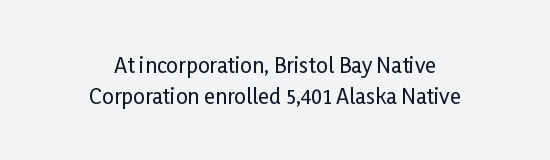
{"italic": "no", "underline": "no", "align": "center", "line_spacing": "normal", "line_spacing_ratio": 1.47, "letter_spacing": "normal", "letter_spacing_em": 0.0, "glyph_px": 21}
